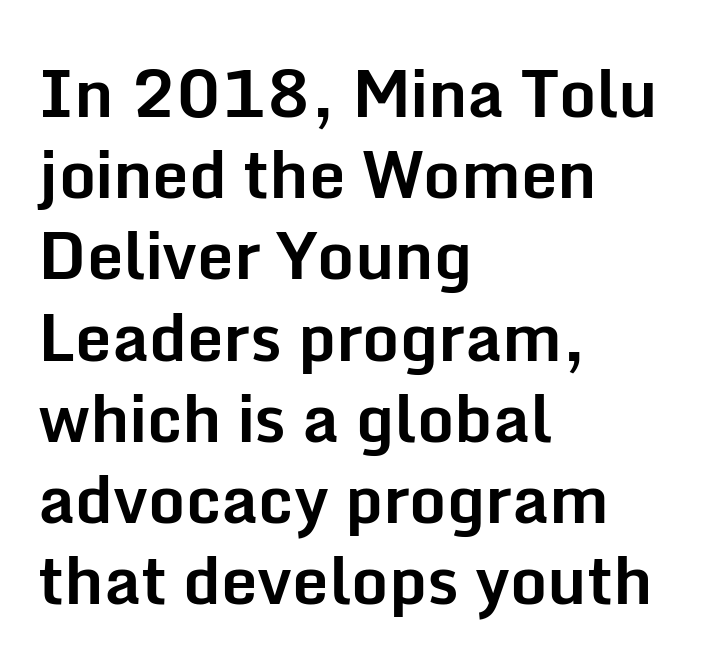
Line starts are locked; line ends wander. A typesetter would mark this as roman, not italic. Unlike a traditional serif, this face leaves its strokes unadorned. Character widths vary here, with narrow letters taking less room than wide ones.
